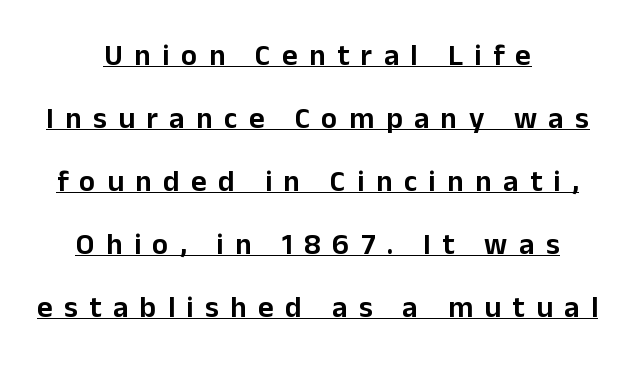
{"serif": "no", "italic": "no", "width": "normal", "stroke_contrast": "low", "x_height": "medium", "monospaced": "no", "underline": "yes", "align": "center", "line_spacing": "loose", "line_spacing_ratio": 2.1, "letter_spacing": "wide", "letter_spacing_em": 0.38, "glyph_px": 30}
